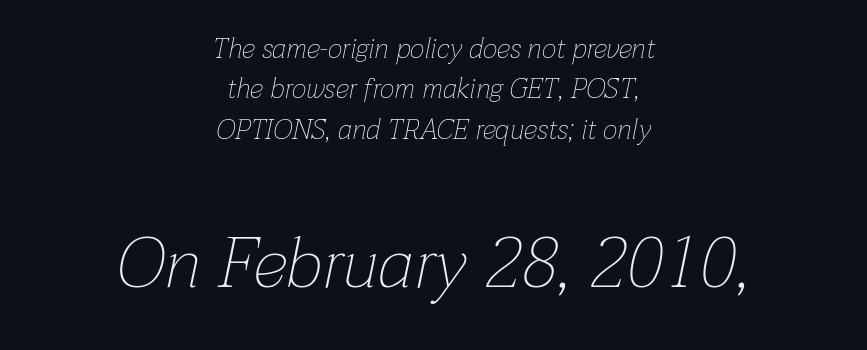
Q: Is the text bold? A: No.
Q: Is the text italic (slanted)? A: Yes, it leans right by about 12 degrees.
Q: Is the text underlined? A: No.
Q: How is the paragraph aligned? A: Centered.
Q: Is the spacing between letters normal or unusually wide? A: Normal.
Q: Is the spacing between lines tight, normal or loose? A: Normal.
Q: Which block of text is set in a larger size, the first (top) or the second (bottom)? A: The second (bottom) one.
Q: Width (condensed, normal, or wide)? A: Normal.
Q: Stroke contrast? A: Low.
Q: x-height? A: Medium.
Q: Monospaced? A: No.
